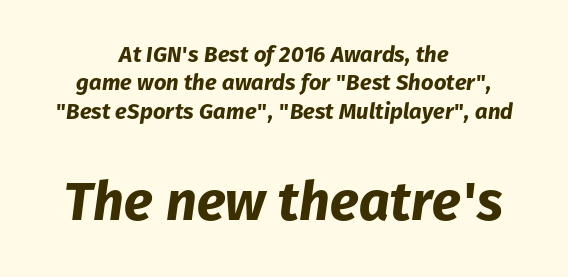
Q: Is the text bold? A: Yes.
Q: Is the text italic (slanted)? A: Yes, it leans right by about 8 degrees.
Q: Is the text underlined? A: No.
Q: How is the paragraph aligned? A: Centered.
Q: Is the spacing between letters normal or unusually wide? A: Normal.
Q: Is the spacing between lines tight, normal or loose? A: Normal.
Q: Which block of text is set in a larger size, the first (top) or the second (bottom)? A: The second (bottom) one.
Q: Width (condensed, normal, or wide)? A: Normal.
Q: Stroke contrast? A: Low.
Q: x-height? A: Medium.
Q: Monospaced? A: No.
